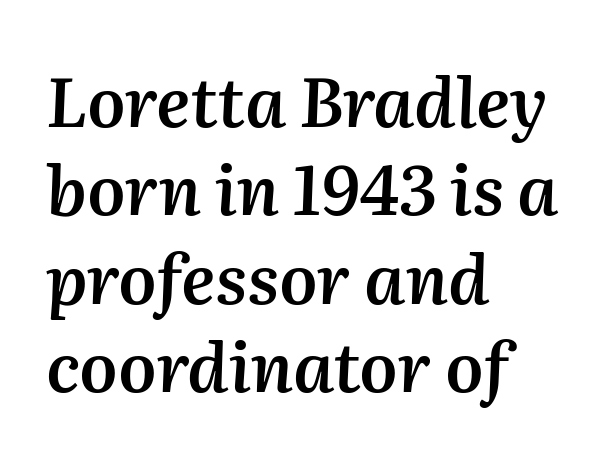
The image shows 68 px semibold type, italic (leaning right); set left-aligned, normal line spacing (1.3x), normal letter spacing, not underlined; medium stroke contrast and a medium x-height.
